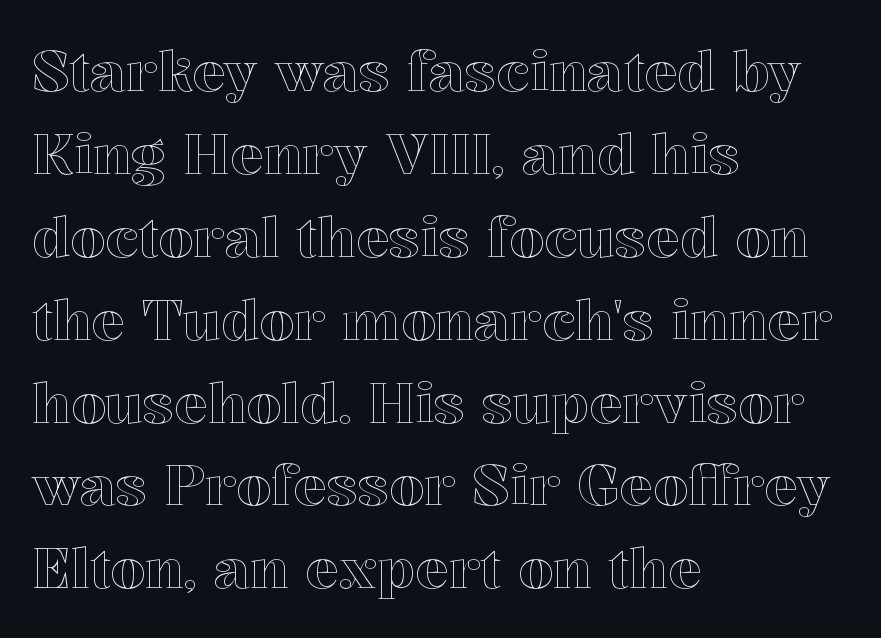
Unmarked baselines from the first word to the last. The passage shown stacks its lines at a standard gap. Do the letters lean? They stand straight. Line beginnings align vertically; line endings do not.
